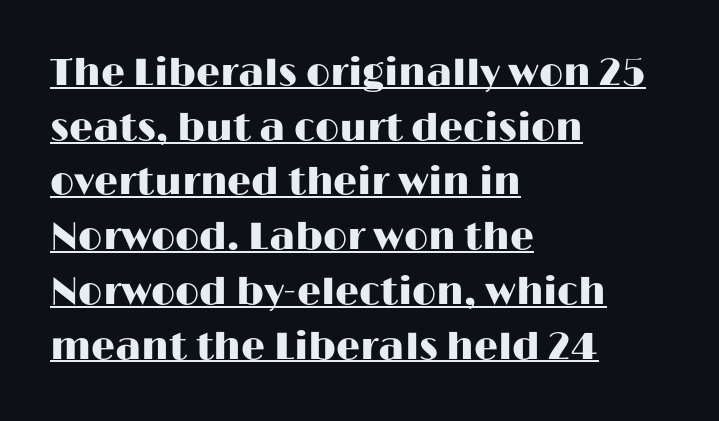
A typesetter would call this proportional, since set widths differ per character. In designer terms, the underline attribute is active on this setting. The letterforms sit shoulder to shoulder at normal distance. Characters remain perfectly vertical along every line. This sample is left-justified, so line endings fall wherever the words run out.
